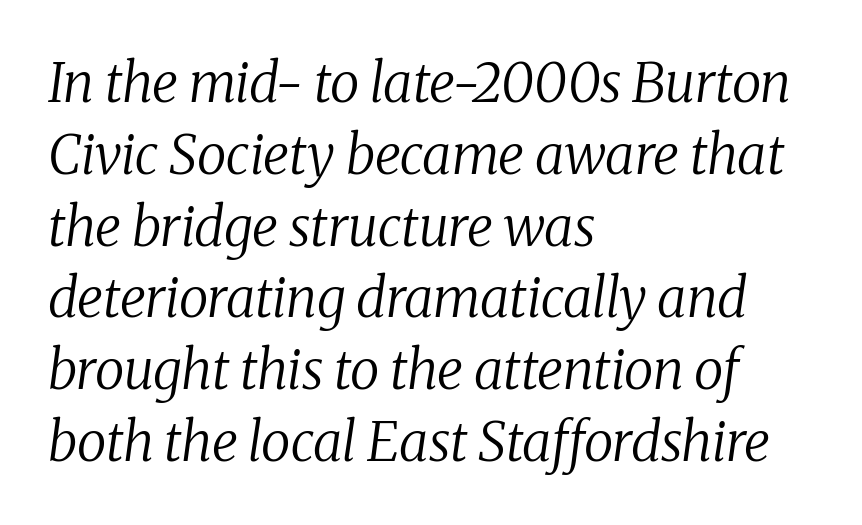
Q: Is the text bold? A: No.
Q: Is the text italic (slanted)? A: Yes, it leans right by about 8 degrees.
Q: Is the typeface a serif or a sans-serif typeface? A: Serif.
Q: Is the text underlined? A: No.
Q: How is the paragraph aligned? A: Left-aligned.
Q: Is the spacing between letters normal or unusually wide? A: Normal.
Q: Is the spacing between lines tight, normal or loose? A: Normal.
Q: Width (condensed, normal, or wide)? A: Normal.
Q: Stroke contrast? A: Medium.
Q: x-height? A: Medium.
Q: Monospaced? A: No.
